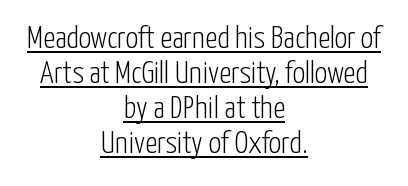
The image shows 31 px light, condensed sans-serif type, upright; set centered, tight line spacing (1.13x), normal letter spacing, underlined; low stroke contrast and a medium x-height.
